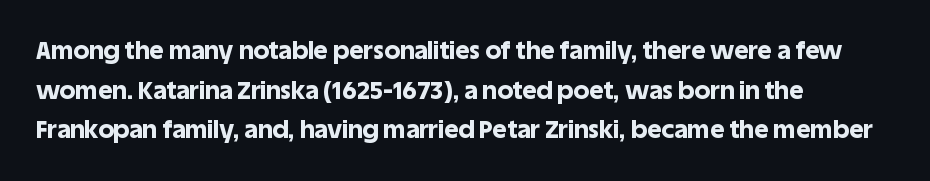
The words here are not underlined. Glyph-to-glyph distance matches everyday printed text. The rows are spaced the way most documents space them. The lettering holds an erect, upright posture throughout. Heavy-handed strokes throughout: this text is bold. Which margin do the lines hug? The left one — the right edge is uneven.
